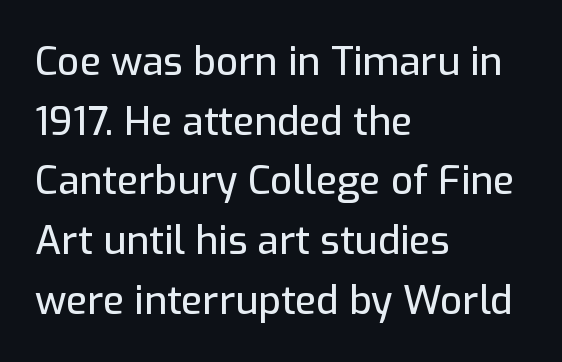
Q: Is the text italic (slanted)? A: No, it is upright.
Q: Is the typeface a serif or a sans-serif typeface? A: Sans-serif.
Q: Is the text underlined? A: No.
Q: How is the paragraph aligned? A: Left-aligned.
Q: Is the spacing between letters normal or unusually wide? A: Normal.
Q: Is the spacing between lines tight, normal or loose? A: Normal.
Q: Width (condensed, normal, or wide)? A: Normal.
Q: Stroke contrast? A: Low.
Q: x-height? A: Medium.
Q: Monospaced? A: No.
